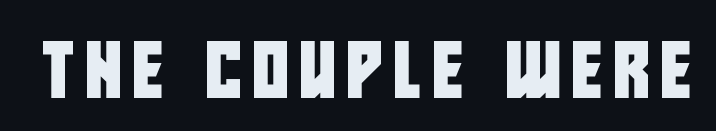
The image shows 55 px condensed sans-serif type; set unusually wide letter spacing (+0.21 em), not underlined; low stroke contrast and a large x-height.
